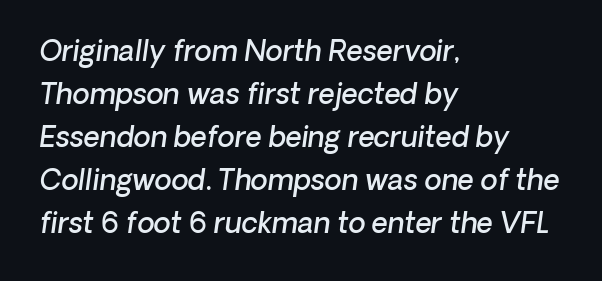
Q: Is the text bold? A: Semi-bold.
Q: Is the typeface a serif or a sans-serif typeface? A: Sans-serif.
Q: Is the text underlined? A: No.
Q: How is the paragraph aligned? A: Left-aligned.
Q: Is the spacing between letters normal or unusually wide? A: Normal.
Q: Is the spacing between lines tight, normal or loose? A: Normal.
Q: Width (condensed, normal, or wide)? A: Normal.
Q: Stroke contrast? A: Low.
Q: x-height? A: Medium.
Q: Monospaced? A: No.
